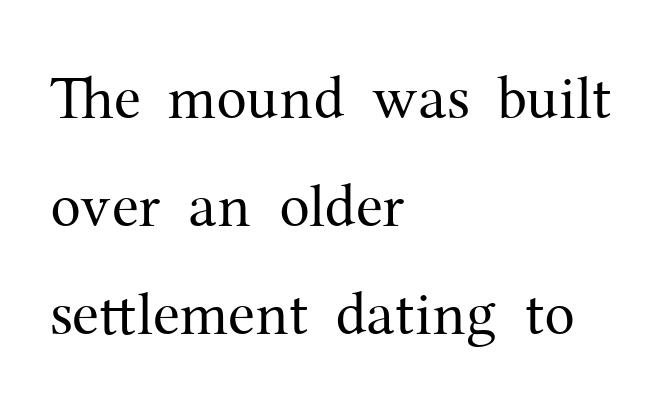
The image shows 61 px regular-weight serif type, upright; set left-aligned, line spacing 1.77x, normal letter spacing, not underlined; medium stroke contrast and a medium x-height.
